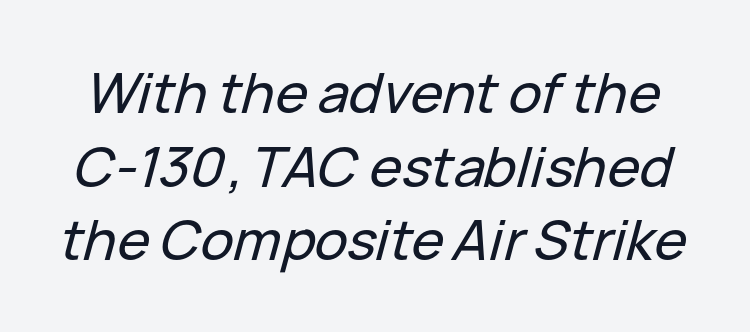
Q: Is the text italic (slanted)? A: Yes, it leans right by about 15 degrees.
Q: Is the text underlined? A: No.
Q: Is the spacing between letters normal or unusually wide? A: Normal.
Q: Is the spacing between lines tight, normal or loose? A: Normal.
Q: Width (condensed, normal, or wide)? A: Normal.
Q: Stroke contrast? A: Low.
Q: x-height? A: Medium.
Q: Monospaced? A: No.
